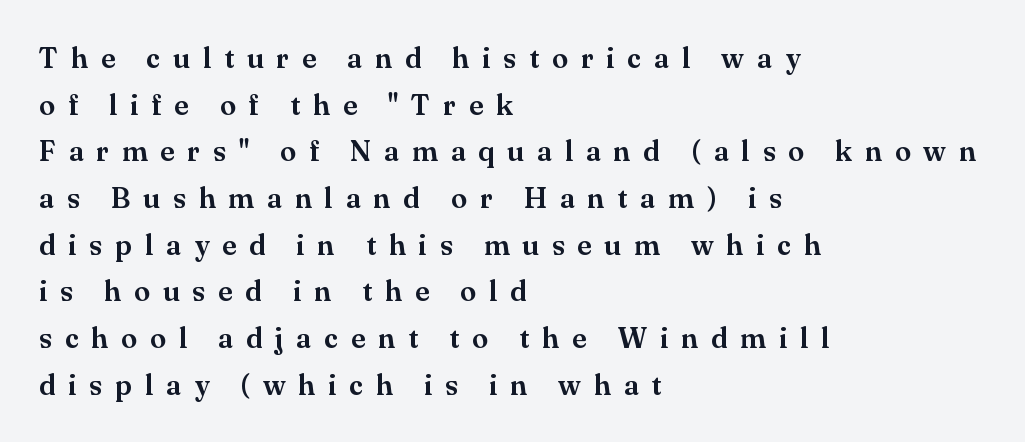
Q: Is the text italic (slanted)? A: No, it is upright.
Q: Is the typeface a serif or a sans-serif typeface? A: Serif.
Q: Is the text underlined? A: No.
Q: How is the paragraph aligned? A: Left-aligned.
Q: Is the spacing between letters normal or unusually wide? A: Unusually wide.
Q: Is the spacing between lines tight, normal or loose? A: Normal.
Q: Width (condensed, normal, or wide)? A: Normal.
Q: Stroke contrast? A: Medium.
Q: x-height? A: Small.
Q: Monospaced? A: No.
